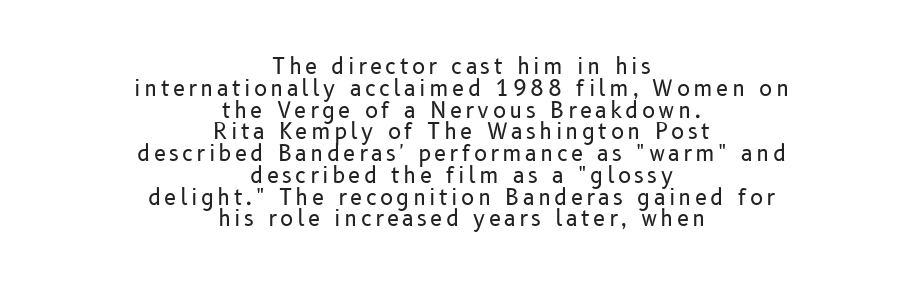
No chunkiness to these letters — they're not bold. Unmarked baselines from the first word to the last. Reading down the block, each line starts at a different indent, mirrored at its end. Style check: upright. Very little white space separates one row of letters from the next.
